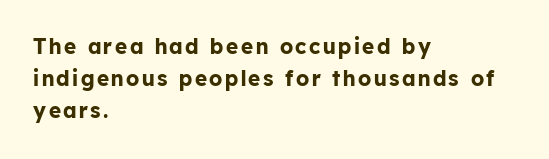
Q: Is the text bold? A: Yes.
Q: Is the text italic (slanted)? A: No, it is upright.
Q: Is the text underlined? A: No.
Q: How is the paragraph aligned? A: Left-aligned.
Q: Is the spacing between lines tight, normal or loose? A: Normal.
